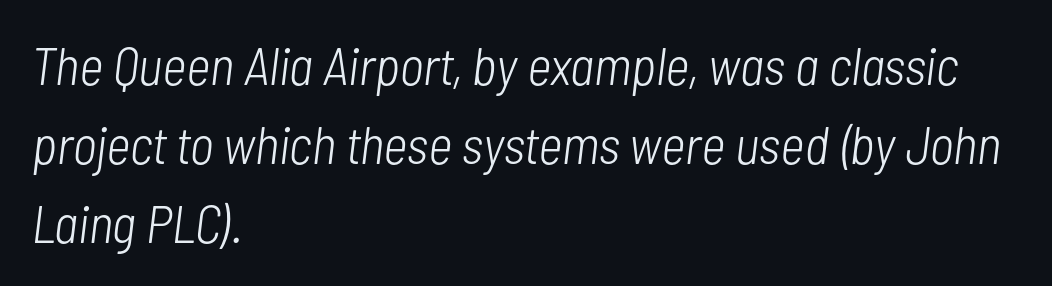
Q: Is the text bold? A: No.
Q: Is the text italic (slanted)? A: Yes, it leans right by about 7 degrees.
Q: Is the text underlined? A: No.
Q: How is the paragraph aligned? A: Left-aligned.
Q: Is the spacing between letters normal or unusually wide? A: Normal.
Q: Is the spacing between lines tight, normal or loose? A: Normal.
Q: Width (condensed, normal, or wide)? A: Condensed.
Q: Stroke contrast? A: Low.
Q: x-height? A: Medium.
Q: Monospaced? A: No.
